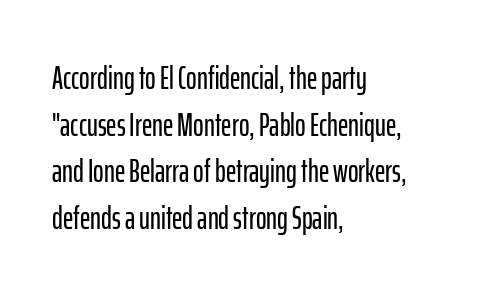
{"serif": "no", "italic": "no", "width": "condensed", "stroke_contrast": "low", "x_height": "medium", "monospaced": "no", "underline": "no", "align": "left", "line_spacing": "normal", "line_spacing_ratio": 1.46, "letter_spacing": "normal", "letter_spacing_em": 0.0, "glyph_px": 32}
